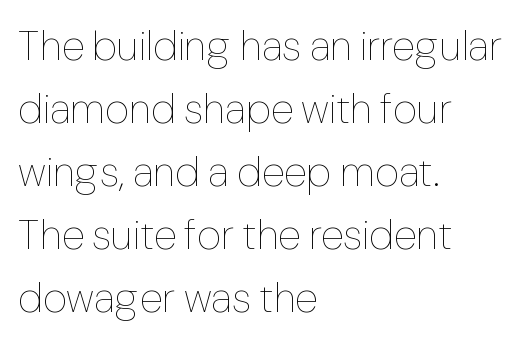
{"italic": "no", "bold": "no", "weight": "thin", "width": "normal", "stroke_contrast": "low", "x_height": "medium", "monospaced": "no", "underline": "no", "align": "left", "line_spacing": "normal", "line_spacing_ratio": 1.5, "letter_spacing": "normal", "letter_spacing_em": 0.0, "glyph_px": 42}
